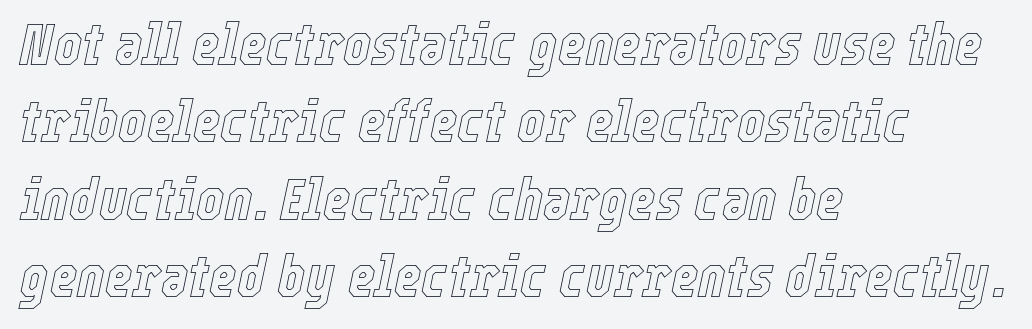
Do the characters align in a grid? No, the font is proportional. Looking at the ascenders, they clearly lean. A typesetter would call this zero additional tracking. Regarding leading, the lines here are spaced in the standard way. Which margin do the lines hug? The left one — the right edge is uneven.
